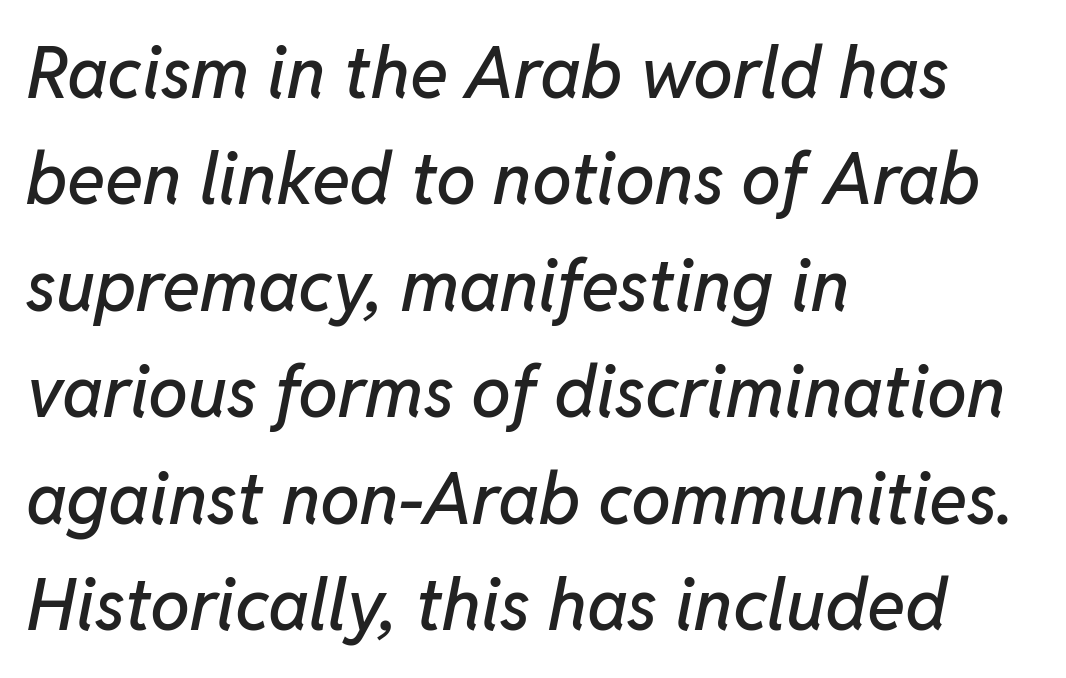
Think of a printed novel: that variable character pitch is what you see here. This is oblique type, the kind used for emphasis or titles. Each row of text sits above clean, open space. Notice how the passage keeps a crisp vertical edge on the left only. In terms of leading, this rendering sits right in the middle.
